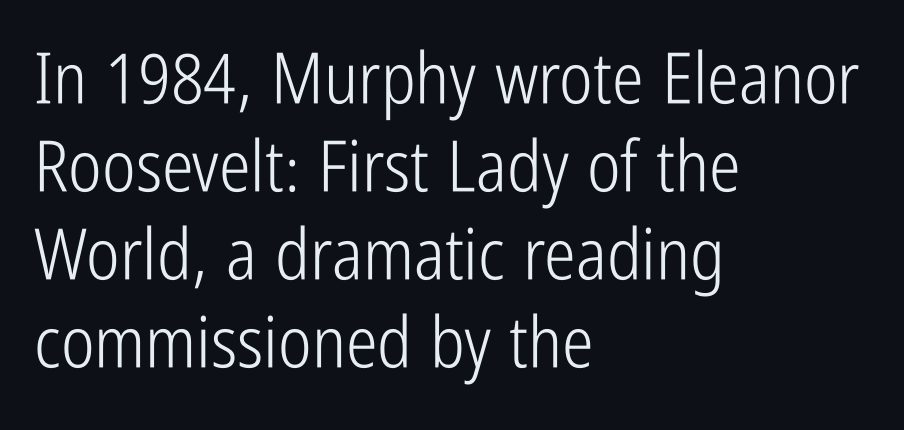
Underlining? Definitely not there. The horizontal fit of the characters is conventional and even. The paragraph has a hard left edge and a soft right edge. The glyphs in this specimen are sans serif. When letters stand straight like this, we call the style roman or upright. The rendering uses natural spacing where letterforms have individual widths.
